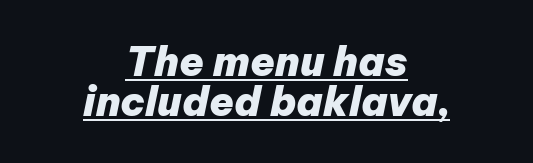
Q: Is the text bold? A: Yes.
Q: Is the text italic (slanted)? A: Yes, it leans right by about 12 degrees.
Q: Is the text underlined? A: Yes.
Q: How is the paragraph aligned? A: Centered.
Q: Is the spacing between letters normal or unusually wide? A: Normal.
Q: Is the spacing between lines tight, normal or loose? A: Tight.
Q: Width (condensed, normal, or wide)? A: Normal.
Q: Stroke contrast? A: Low.
Q: x-height? A: Medium.
Q: Monospaced? A: No.
